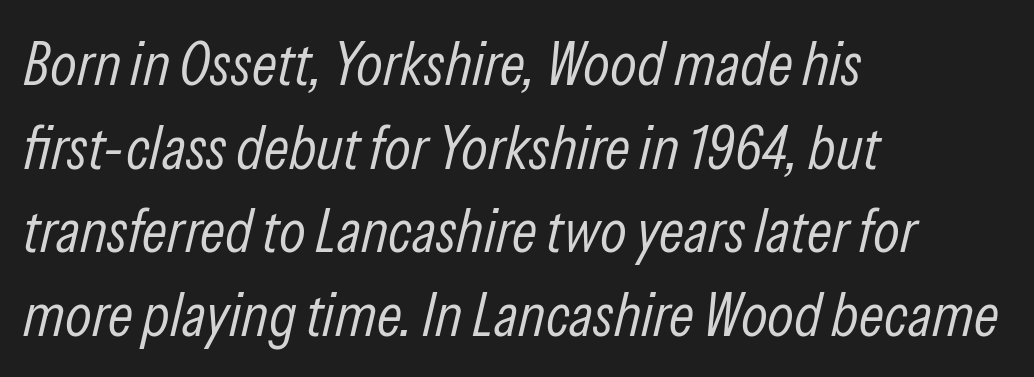
The image shows 62 px light, condensed type, italic (leaning right); set left-aligned, normal line spacing (1.35x), normal letter spacing, not underlined; low stroke contrast and a medium x-height.
